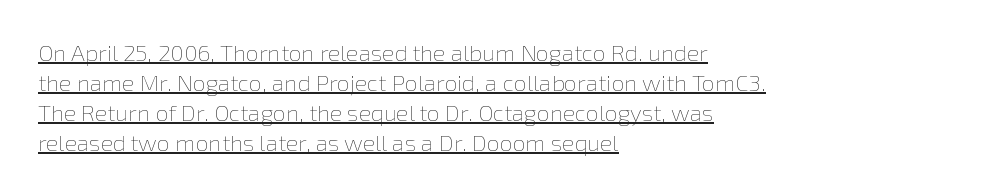
The image shows 23 px text type, upright; set left-aligned, normal line spacing (1.3x), normal letter spacing, underlined.
